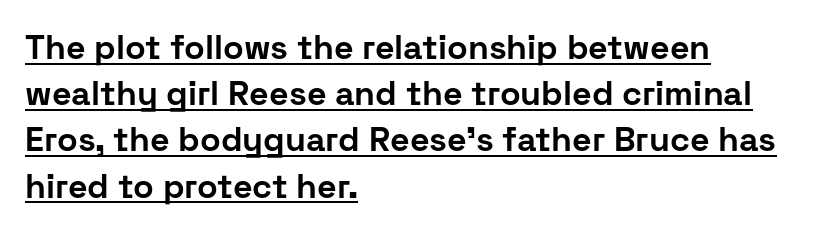
Q: Is the text bold? A: Yes.
Q: Is the text italic (slanted)? A: No, it is upright.
Q: Is the typeface a serif or a sans-serif typeface? A: Sans-serif.
Q: Is the text underlined? A: Yes.
Q: How is the paragraph aligned? A: Left-aligned.
Q: Is the spacing between letters normal or unusually wide? A: Normal.
Q: Is the spacing between lines tight, normal or loose? A: Normal.
Q: Width (condensed, normal, or wide)? A: Normal.
Q: Stroke contrast? A: Low.
Q: x-height? A: Medium.
Q: Monospaced? A: No.
